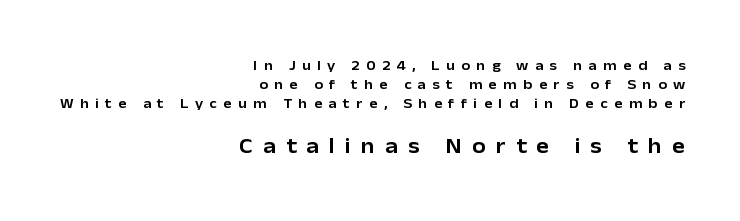
{"italic": "no", "underline": "no", "align": "right", "line_spacing": "normal", "line_spacing_ratio": 1.36, "letter_spacing": "wide", "letter_spacing_em": 0.46, "larger_block": "second", "size_ratio": 1.57, "glyph_px": 22}
